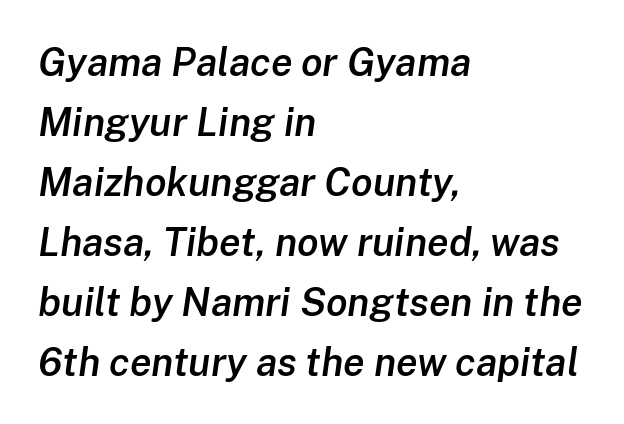
The image shows 39 px semibold type, italic (leaning right); set left-aligned, normal line spacing (1.54x), normal letter spacing, not underlined; low stroke contrast and a medium x-height.
